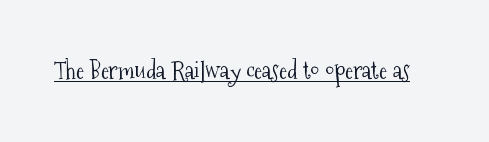
{"italic": "no", "bold": "no", "underline": "yes", "letter_spacing": "normal", "letter_spacing_em": 0.0, "glyph_px": 24}
